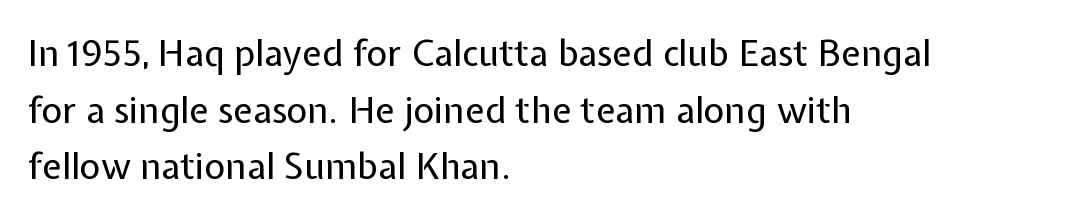
{"serif": "no", "italic": "no", "bold": "no", "weight": "regular", "width": "normal", "stroke_contrast": "low", "x_height": "medium", "monospaced": "no", "underline": "no", "align": "left", "line_spacing": "normal", "line_spacing_ratio": 1.57, "letter_spacing": "normal", "letter_spacing_em": 0.0, "glyph_px": 36}
